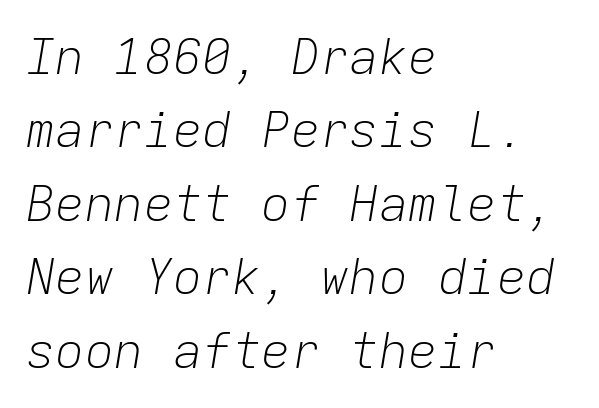
The text block is weighted toward the left margin, trailing off unevenly rightward. The tracking reads as untouched default to a designer's eye. Slant detected: the letters are inclined. Rows of type keep a routine distance in the vertical direction. Each letter, wide or thin by design, is forced into the same width here. The strip under each line holds only bare page.
